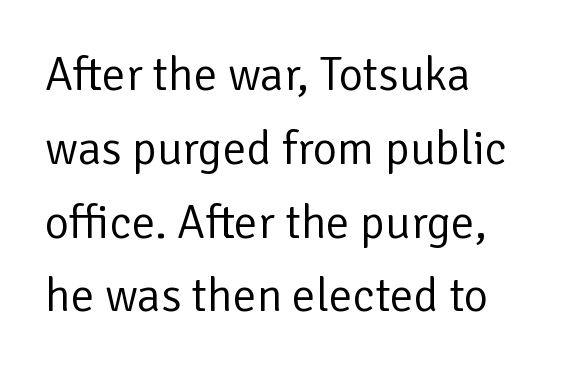
Varying glyph widths throughout — classic text-font behaviour. Nothing heavy about these letters — not bold at all. Teacher's note: observe the even left margin — that is flush-left alignment. The face used here is rendered with its standard letterfit. Does the lettering tilt? It doesn't — this is upright. Does the type have serifs? No, each stem ends abruptly.
